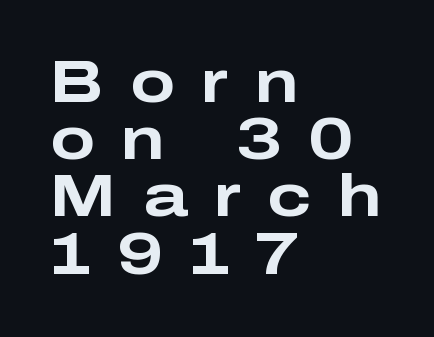
The image shows 59 px bold, wide sans-serif type, upright; set left-aligned, tight line spacing (0.97x), unusually wide letter spacing (+0.45 em), not underlined; low stroke contrast and a medium x-height.
